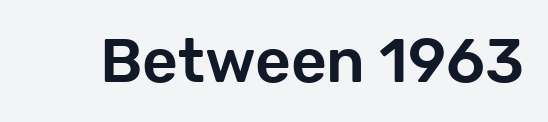
The rendering keeps characters at their native spacing. Style check: upright. The passage shown is typed in a proportional face where columns would drift. The text was rendered using a sans face with plain stroke endings.
